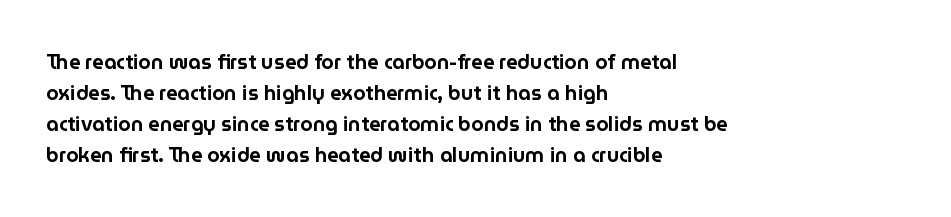
{"italic": "no", "underline": "no", "align": "left", "line_spacing": "normal", "line_spacing_ratio": 1.55, "letter_spacing": "normal", "letter_spacing_em": 0.0, "glyph_px": 20}
